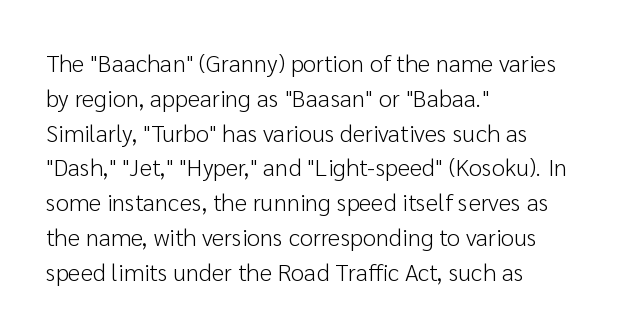
{"italic": "no", "bold": "no", "underline": "no", "align": "left", "line_spacing": "normal", "line_spacing_ratio": 1.45, "letter_spacing": "normal", "letter_spacing_em": 0.0, "glyph_px": 24}
